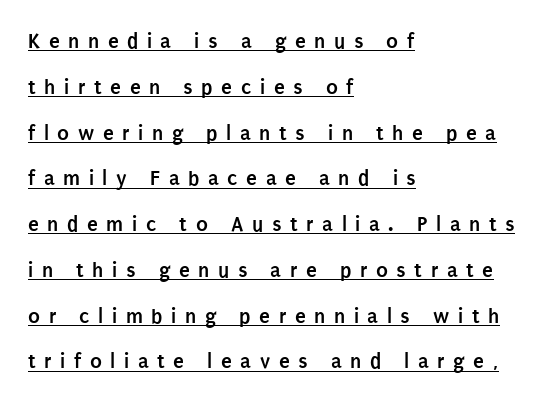
The image shows 22 px bold type, upright; set left-aligned, loose line spacing (2.08x), unusually wide letter spacing (+0.39 em), underlined.
